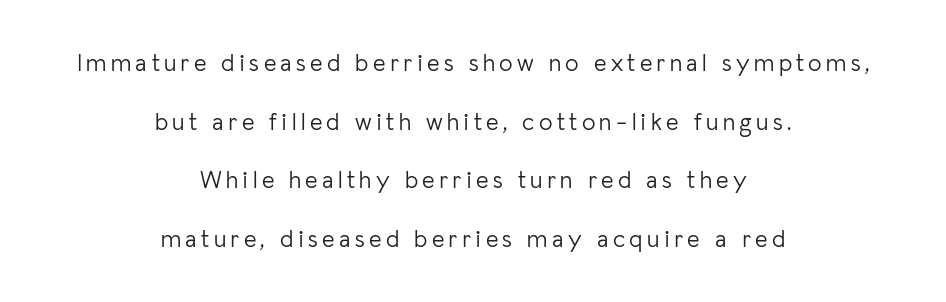
Q: Is the text bold? A: No.
Q: Is the text italic (slanted)? A: No, it is upright.
Q: Is the text underlined? A: No.
Q: How is the paragraph aligned? A: Centered.
Q: Is the spacing between lines tight, normal or loose? A: Loose.
